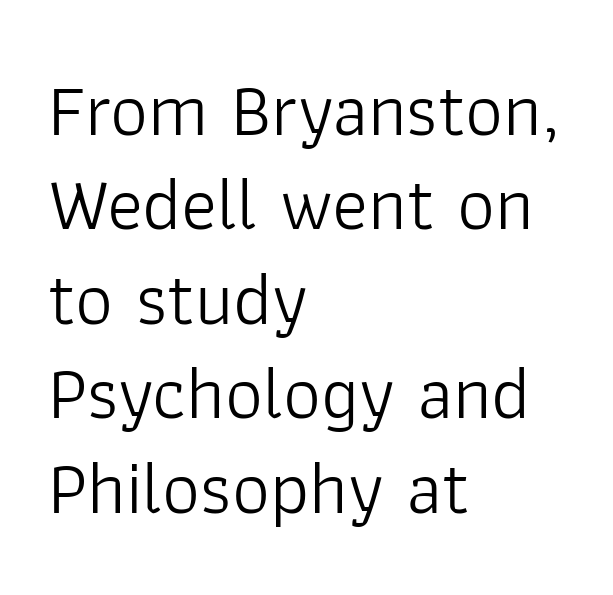
{"serif": "no", "italic": "no", "bold": "no", "weight": "light", "width": "normal", "stroke_contrast": "low", "x_height": "medium", "monospaced": "no", "underline": "no", "align": "left", "line_spacing": "normal", "line_spacing_ratio": 1.26, "letter_spacing": "normal", "letter_spacing_em": 0.0, "glyph_px": 75}
